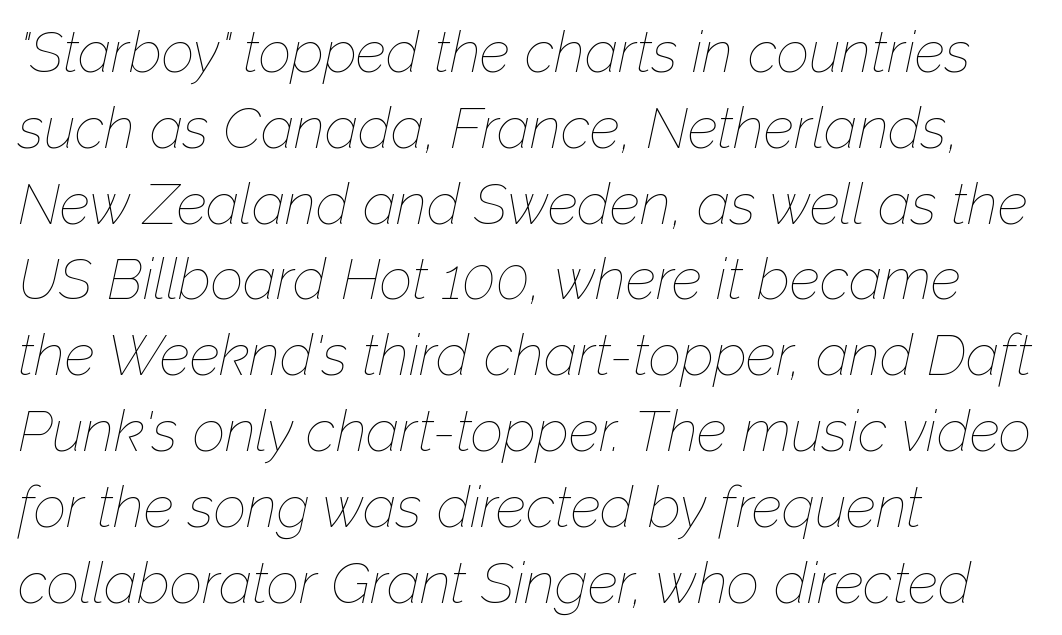
The image shows 57 px thin type, italic (leaning right); set left-aligned, normal line spacing (1.33x), normal letter spacing, not underlined; low stroke contrast and a medium x-height.
